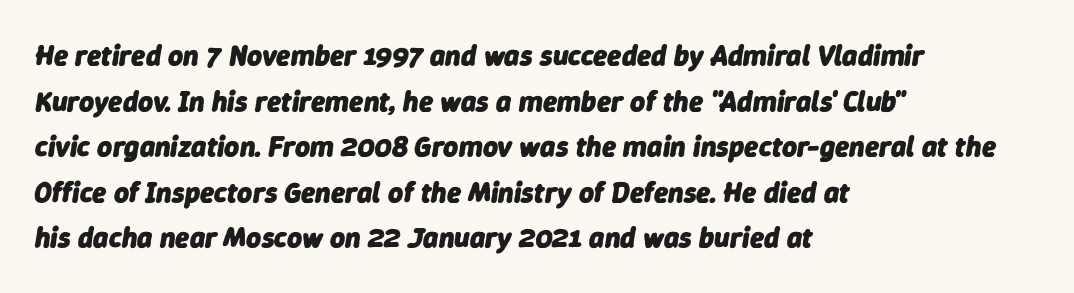
Q: Is the text bold? A: Yes.
Q: Is the text italic (slanted)? A: Yes, it leans right by about 9 degrees.
Q: Is the text underlined? A: No.
Q: How is the paragraph aligned? A: Left-aligned.
Q: Is the spacing between letters normal or unusually wide? A: Normal.
Q: Is the spacing between lines tight, normal or loose? A: Normal.
Q: Width (condensed, normal, or wide)? A: Normal.
Q: Stroke contrast? A: Low.
Q: x-height? A: Medium.
Q: Monospaced? A: No.
